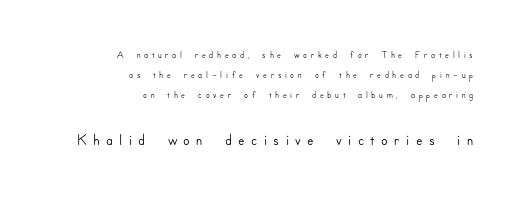
Q: Is the text italic (slanted)? A: No, it is upright.
Q: Is the text underlined? A: No.
Q: How is the paragraph aligned? A: Right-aligned.
Q: Is the spacing between letters normal or unusually wide? A: Unusually wide.
Q: Is the spacing between lines tight, normal or loose? A: Normal.
Q: Which block of text is set in a larger size, the first (top) or the second (bottom)? A: The second (bottom) one.
